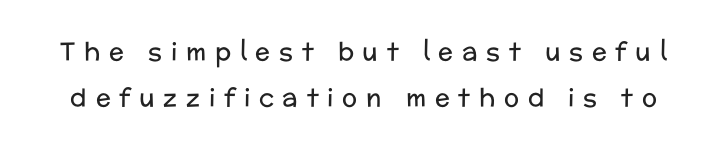
Q: Is the text bold? A: No.
Q: Is the text italic (slanted)? A: No, it is upright.
Q: Is the text underlined? A: No.
Q: Is the spacing between letters normal or unusually wide? A: Unusually wide.
